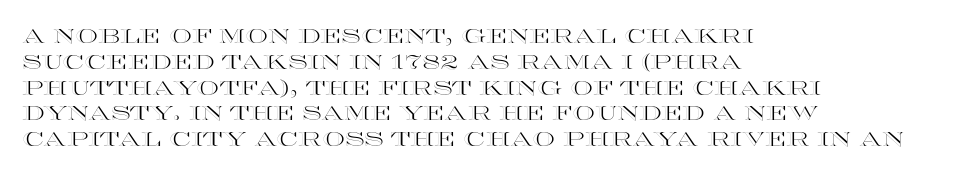
{"italic": "no", "underline": "no", "align": "left", "line_spacing": "normal", "line_spacing_ratio": 1.29, "letter_spacing": "normal", "letter_spacing_em": 0.0, "glyph_px": 20}
